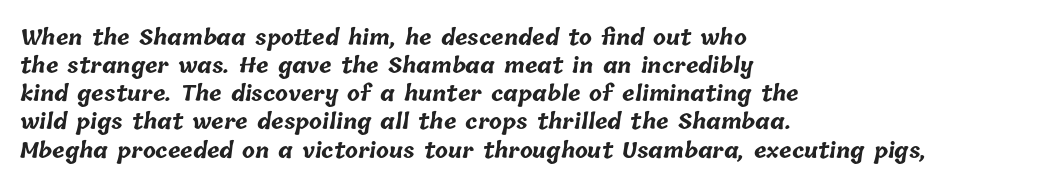
The image shows 21 px bold type; set left-aligned, normal line spacing (1.34x), normal letter spacing, not underlined.
